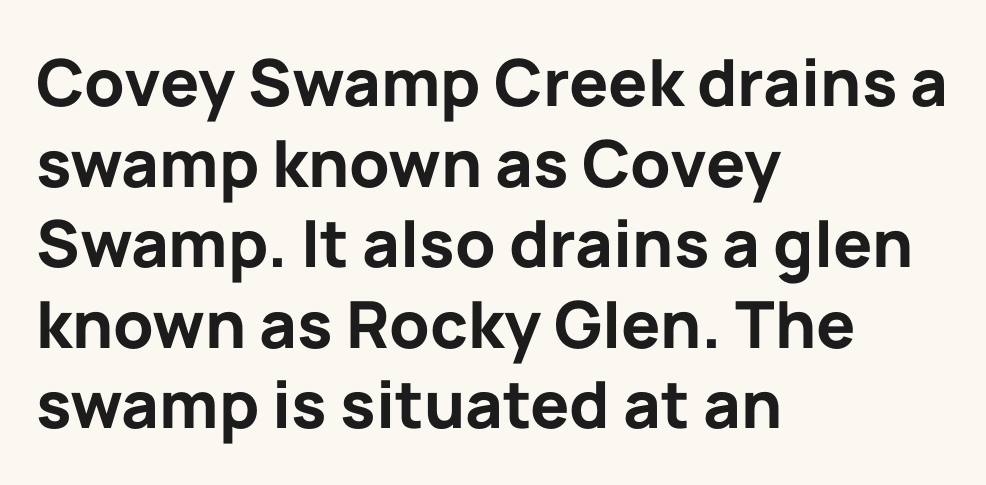
{"serif": "no", "italic": "no", "bold": "yes", "weight": "bold", "width": "normal", "stroke_contrast": "low", "x_height": "medium", "monospaced": "no", "underline": "no", "align": "left", "line_spacing_ratio": 1.24, "letter_spacing": "normal", "letter_spacing_em": 0.0, "glyph_px": 65}
